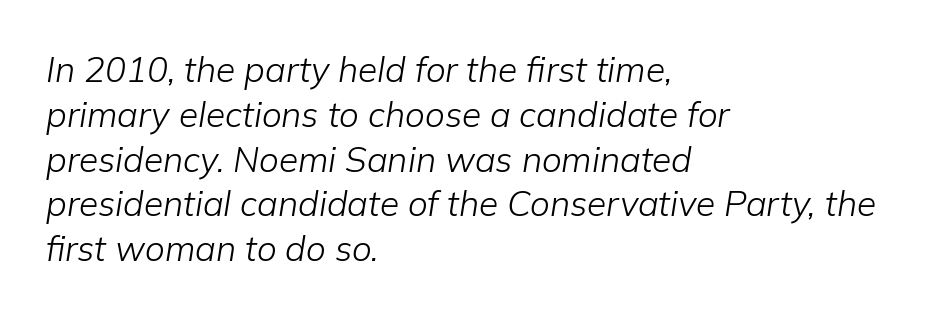
The image shows 35 px light type, italic (leaning right); set left-aligned, normal line spacing (1.28x), normal letter spacing, not underlined; low stroke contrast and a medium x-height.
